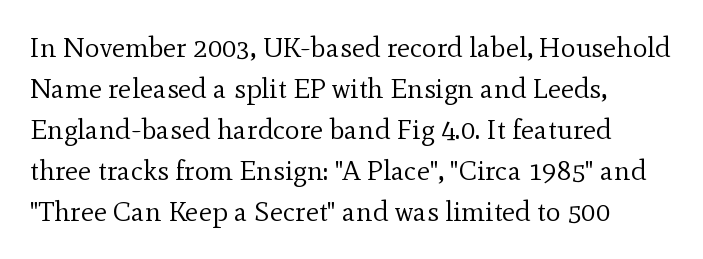
The image shows 28 px regular-weight serif type, upright; set left-aligned, normal line spacing (1.46x), normal letter spacing, not underlined; a small x-height.
